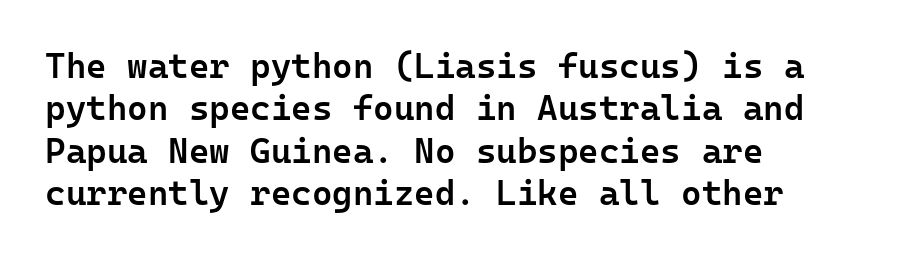
{"serif": "no", "italic": "no", "bold": "semi", "weight": "semibold", "width": "normal", "stroke_contrast": "low", "x_height": "medium", "monospaced": "yes", "underline": "no", "align": "left", "line_spacing_ratio": 1.21, "letter_spacing": "normal", "letter_spacing_em": 0.0, "glyph_px": 35}
